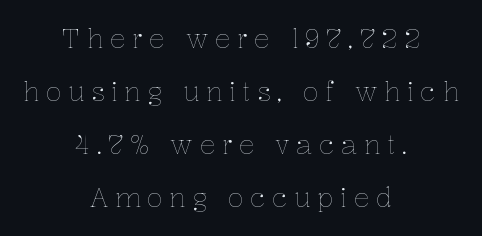
{"italic": "no", "bold": "no", "underline": "no", "align": "center", "line_spacing": "loose", "line_spacing_ratio": 2.04, "letter_spacing": "wide", "letter_spacing_em": 0.25, "glyph_px": 26}
